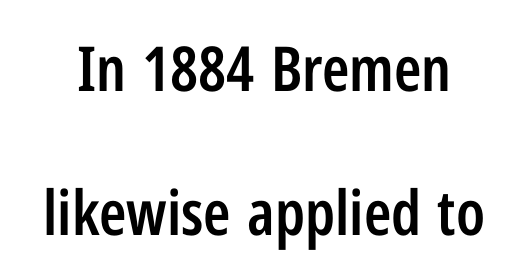
Baseline-to-baseline distance is far greater than the letter height. Think of a printed novel: that variable character pitch is what you see here. The horizontal fit of the characters is conventional and even. Is the type bold? Partly — it's a semibold, heavier than regular but not fully bold. The face used here is a sans, in the tradition of grotesques and geometrics.
